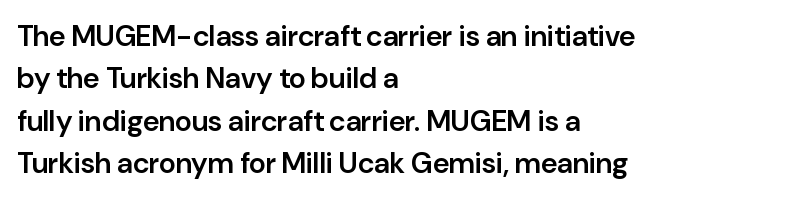
The image shows 29 px semibold sans-serif type, upright; set left-aligned, normal line spacing (1.46x), normal letter spacing, not underlined; low stroke contrast and a medium x-height.
